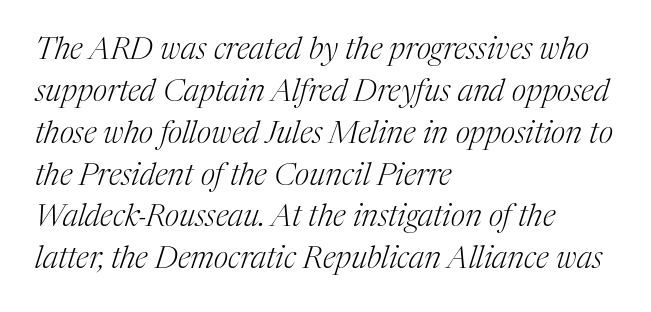
The image shows 31 px light serif type, italic (leaning right); set left-aligned, normal line spacing (1.35x), normal letter spacing, not underlined; medium stroke contrast and a medium x-height.
